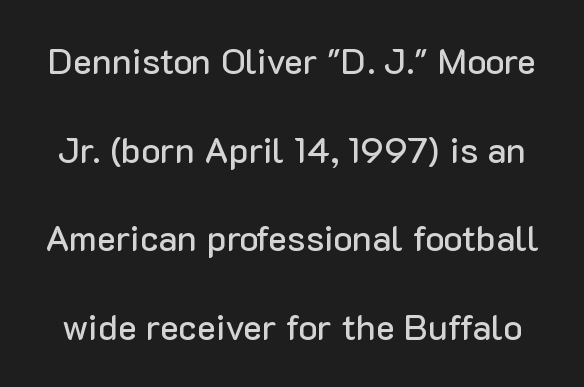
{"serif": "no", "italic": "no", "width": "normal", "stroke_contrast": "low", "x_height": "medium", "monospaced": "no", "underline": "no", "line_spacing": "loose", "line_spacing_ratio": 2.46, "letter_spacing": "normal", "letter_spacing_em": 0.0, "glyph_px": 36}
